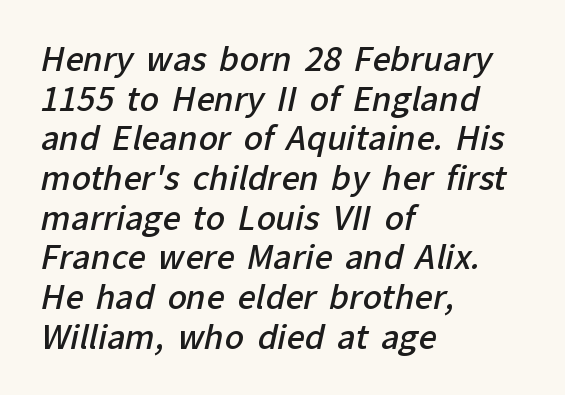
The image shows 32 px semibold sans-serif type; set left-aligned, line spacing 1.24x, normal letter spacing, not underlined; low stroke contrast and a medium x-height.
